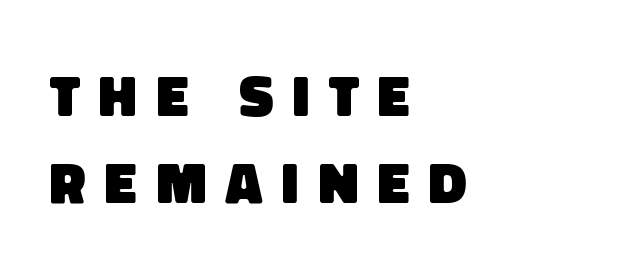
The image shows 59 px heavy sans-serif type; set left-aligned, normal line spacing (1.48x), unusually wide letter spacing (+0.32 em), not underlined; low stroke contrast and a large x-height.
